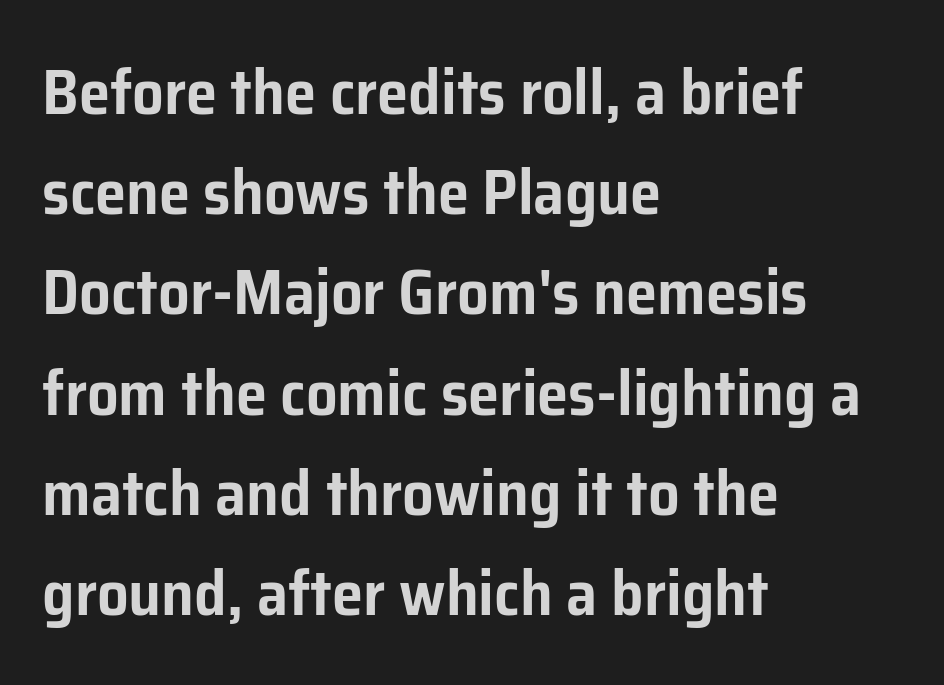
The image shows 63 px sans-serif type, upright; set left-aligned, normal line spacing (1.59x), normal letter spacing, not underlined; low stroke contrast and a medium x-height.
